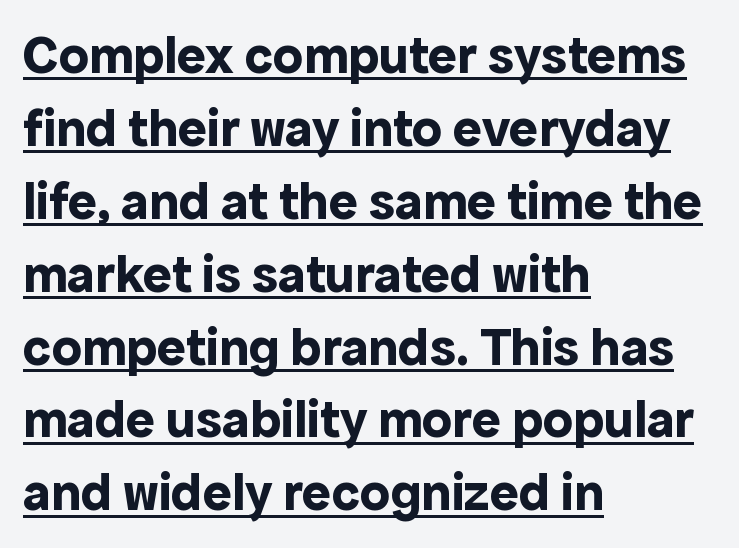
The image shows 54 px bold sans-serif type, upright; set left-aligned, normal line spacing (1.35x), normal letter spacing, underlined; a medium x-height.
